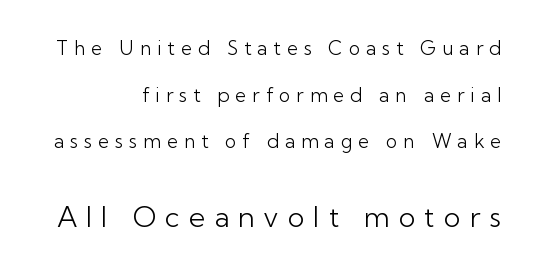
The image shows 28 px light sans-serif type, upright; set right-aligned, loose line spacing (2.46x), unusually wide letter spacing (+0.32 em), not underlined; the second (bottom) block is 1.47x larger; low stroke contrast and a medium x-height.
